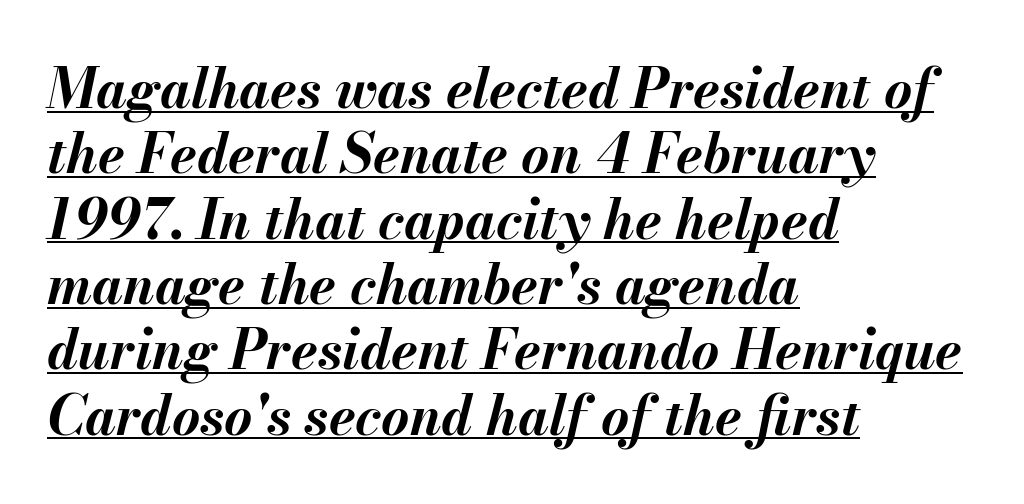
The lines in this sample share a left origin and differ only in where they stop. Looks like someone drew a line under every word here. Do the characters align in a grid? No, the font is proportional. Spacing between characters is what you'd get straight out of the box.
